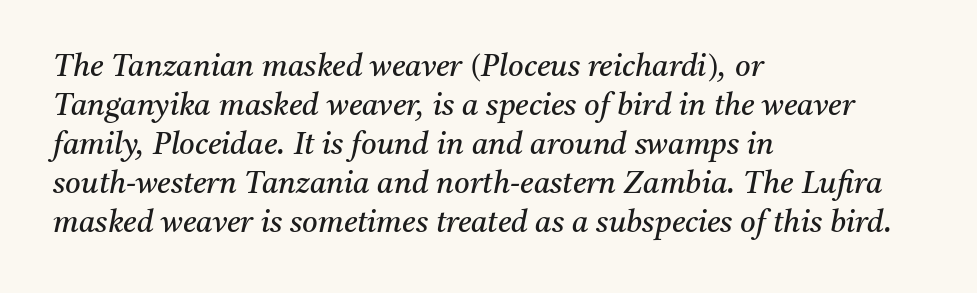
The image shows 30 px regular-weight serif type, italic (leaning right); set left-aligned, normal line spacing (1.3x), normal letter spacing, not underlined; medium stroke contrast and a medium x-height.
